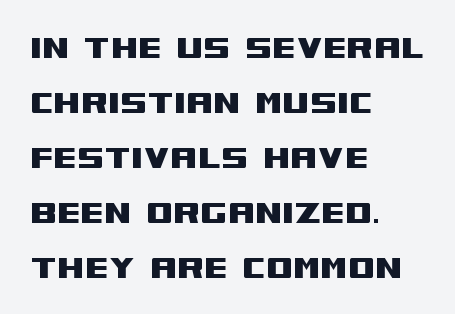
Q: Is the text italic (slanted)? A: No, it is upright.
Q: Is the typeface a serif or a sans-serif typeface? A: Sans-serif.
Q: Is the text underlined? A: No.
Q: How is the paragraph aligned? A: Left-aligned.
Q: Is the spacing between letters normal or unusually wide? A: Normal.
Q: Is the spacing between lines tight, normal or loose? A: Normal.
Q: Width (condensed, normal, or wide)? A: Wide.
Q: Stroke contrast? A: Medium.
Q: x-height? A: Large.
Q: Monospaced? A: No.
